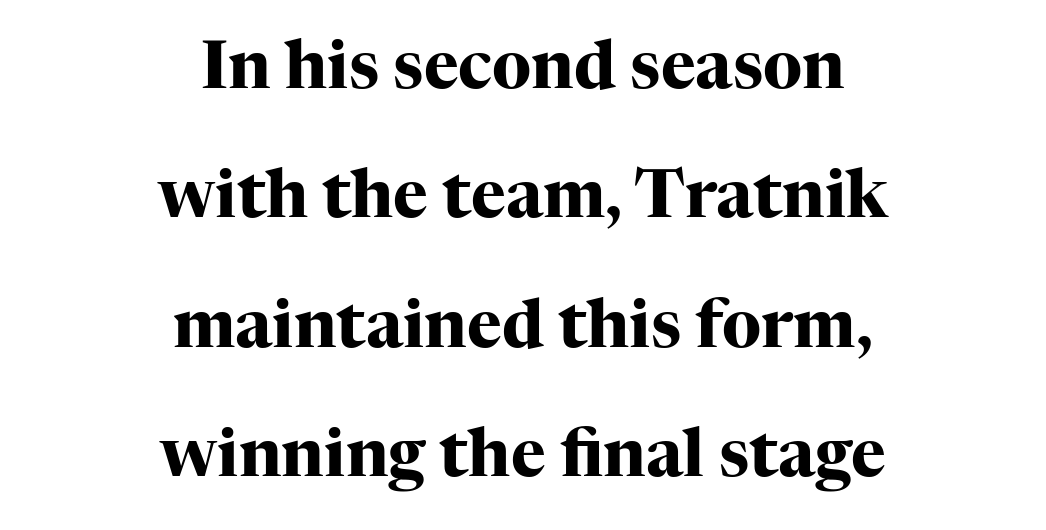
The image shows 66 px heavy serif type, upright; set centered, loose line spacing (1.96x), normal letter spacing, not underlined; high stroke contrast and a medium x-height.
